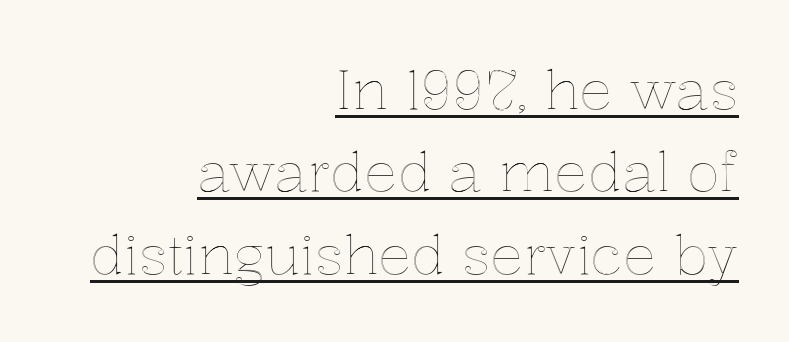
Q: Is the text italic (slanted)? A: No, it is upright.
Q: Is the text underlined? A: Yes.
Q: How is the paragraph aligned? A: Right-aligned.
Q: Is the spacing between letters normal or unusually wide? A: Normal.
Q: Is the spacing between lines tight, normal or loose? A: Normal.
Q: Width (condensed, normal, or wide)? A: Normal.
Q: x-height? A: Medium.
Q: Monospaced? A: No.
